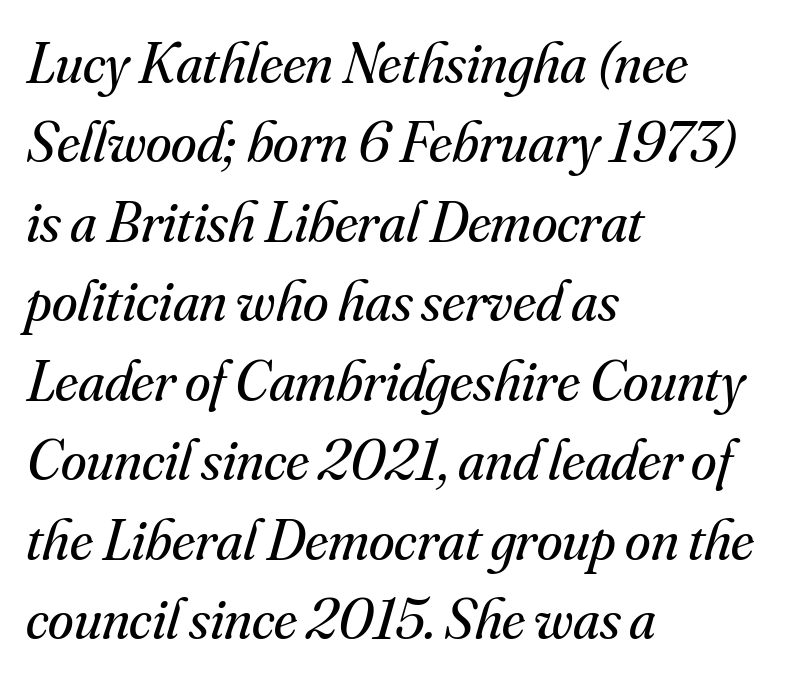
Q: Is the text bold? A: No.
Q: Is the text italic (slanted)? A: Yes, it leans right by about 16 degrees.
Q: Is the typeface a serif or a sans-serif typeface? A: Serif.
Q: Is the text underlined? A: No.
Q: How is the paragraph aligned? A: Left-aligned.
Q: Is the spacing between letters normal or unusually wide? A: Normal.
Q: Is the spacing between lines tight, normal or loose? A: Normal.
Q: Width (condensed, normal, or wide)? A: Normal.
Q: Stroke contrast? A: Medium.
Q: x-height? A: Small.
Q: Monospaced? A: No.
